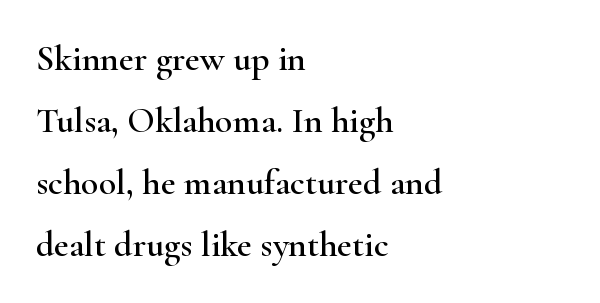
The image shows 36 px wide serif type, upright; set left-aligned, line spacing 1.72x, normal letter spacing, not underlined; high stroke contrast and a small x-height.
